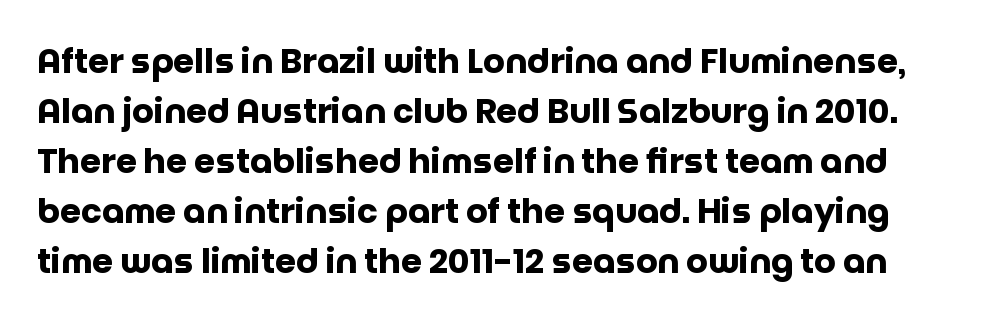
The image shows 34 px heavy sans-serif type, upright; set normal line spacing (1.47x), normal letter spacing, not underlined; low stroke contrast and a large x-height.
